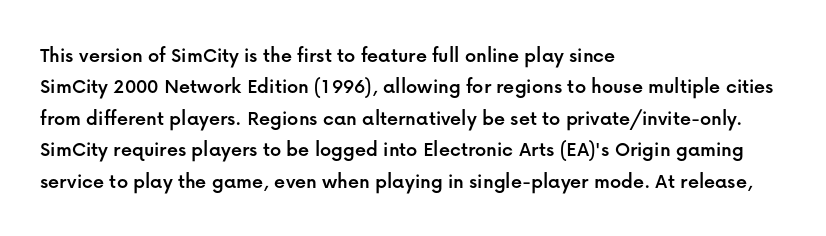
The image shows 22 px text type, upright; set left-aligned, normal line spacing (1.43x), normal letter spacing, not underlined.
